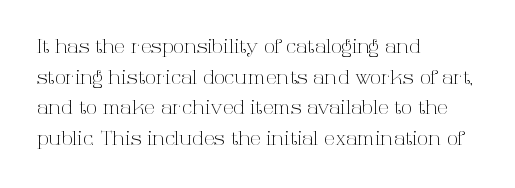
Q: Is the text bold? A: No.
Q: Is the text italic (slanted)? A: No, it is upright.
Q: Is the text underlined? A: No.
Q: How is the paragraph aligned? A: Left-aligned.
Q: Is the spacing between letters normal or unusually wide? A: Normal.
Q: Is the spacing between lines tight, normal or loose? A: Normal.
